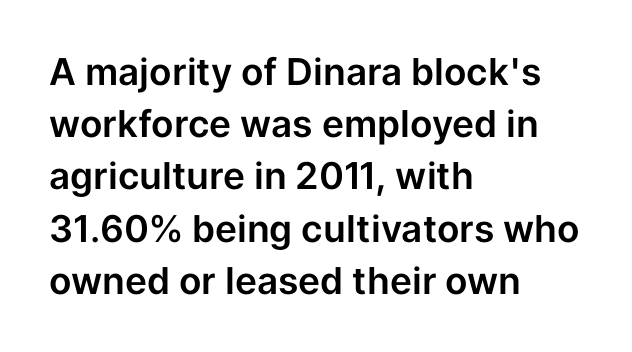
Q: Is the text italic (slanted)? A: No, it is upright.
Q: Is the typeface a serif or a sans-serif typeface? A: Sans-serif.
Q: Is the text underlined? A: No.
Q: How is the paragraph aligned? A: Left-aligned.
Q: Is the spacing between letters normal or unusually wide? A: Normal.
Q: Is the spacing between lines tight, normal or loose? A: Normal.
Q: Width (condensed, normal, or wide)? A: Normal.
Q: Stroke contrast? A: Low.
Q: x-height? A: Medium.
Q: Monospaced? A: No.
